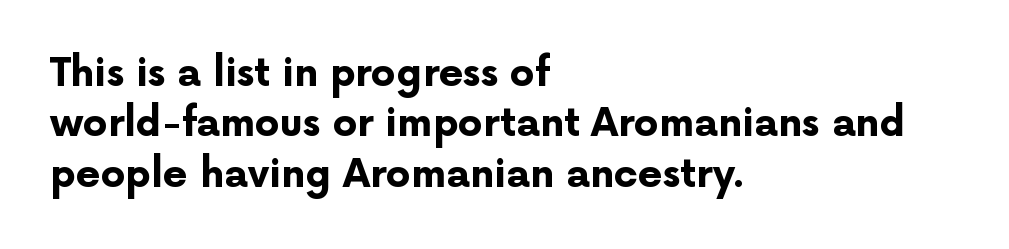
The image shows 39 px bold sans-serif type, upright; set left-aligned, normal line spacing (1.29x), normal letter spacing, not underlined; low stroke contrast and a medium x-height.
